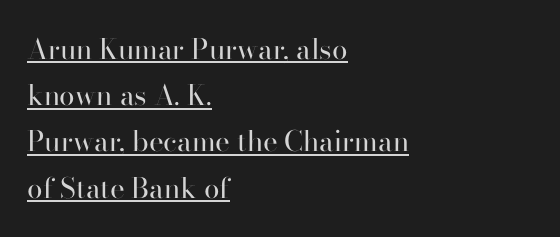
The sample's only ornament is a line tracing under the words. Counters stay open thanks to moderate or lighter strokes. Regular leading. Look at the tracking — it's just the regular setting, nothing added. You could not count columns in this text — the font is proportionally spaced. Leftover space on each line is placed entirely after the last word.
